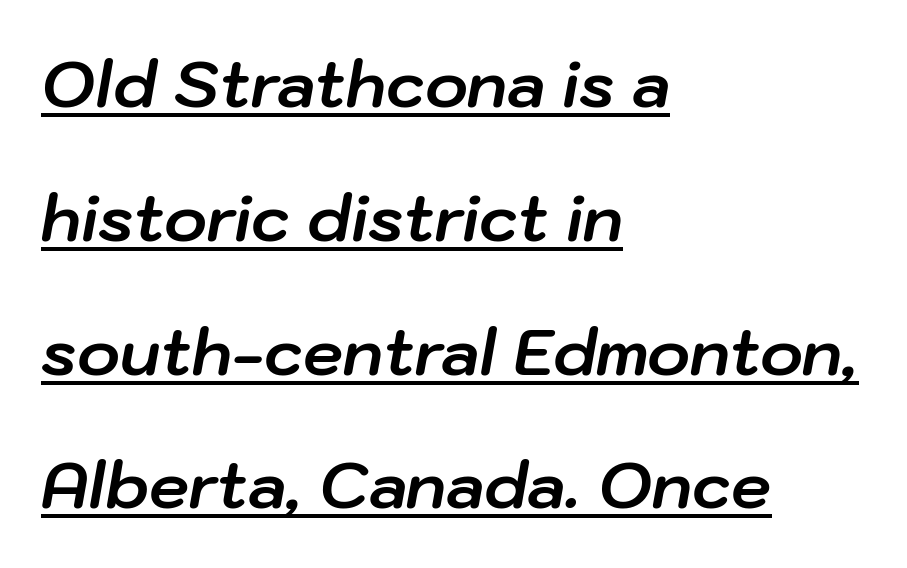
The image shows 64 px bold type, italic (leaning right); set left-aligned, loose line spacing (2.09x), normal letter spacing, underlined; low stroke contrast and a medium x-height.
